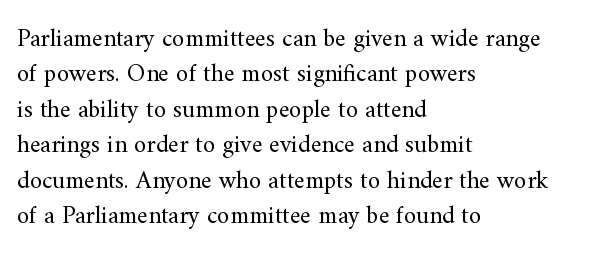
Plain, unruled lines of type. Is the type heavy? It reads as light-to-regular instead. Interline gaps are of average width in this sample. In terms of posture, this sample is upright. These lines are set flush left with a ragged right edge. Nothing unusual about the tracking: characters are spaced as the font intends.
